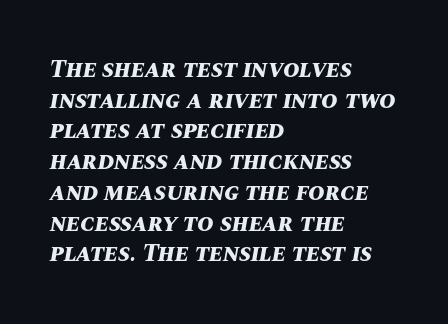
The image shows 25 px bold type, italic (leaning right); set left-aligned, line spacing 1.23x, normal letter spacing, not underlined.
